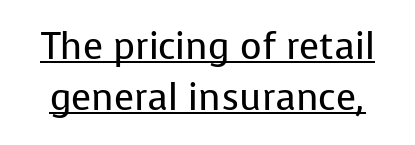
Q: Is the text bold? A: No.
Q: Is the text italic (slanted)? A: No, it is upright.
Q: Is the typeface a serif or a sans-serif typeface? A: Sans-serif.
Q: Is the text underlined? A: Yes.
Q: Is the spacing between letters normal or unusually wide? A: Normal.
Q: Is the spacing between lines tight, normal or loose? A: Normal.
Q: Width (condensed, normal, or wide)? A: Normal.
Q: Stroke contrast? A: Low.
Q: x-height? A: Medium.
Q: Monospaced? A: No.
